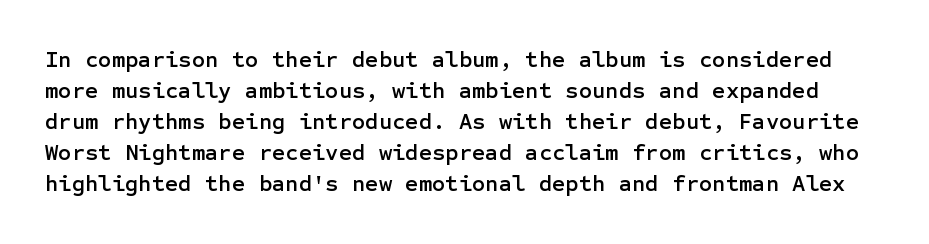
Q: Is the text italic (slanted)? A: No, it is upright.
Q: Is the text underlined? A: No.
Q: Is the spacing between letters normal or unusually wide? A: Normal.
Q: Is the spacing between lines tight, normal or loose? A: Normal.
